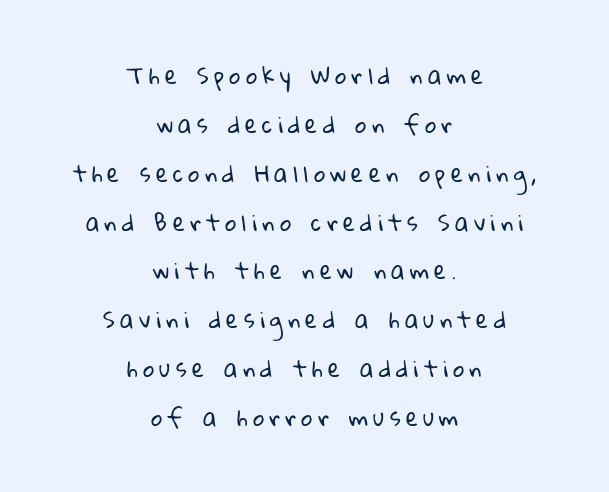
The image shows 22 px text type; set centered, loose line spacing (2.22x), unusually wide letter spacing (+0.24 em), not underlined.
